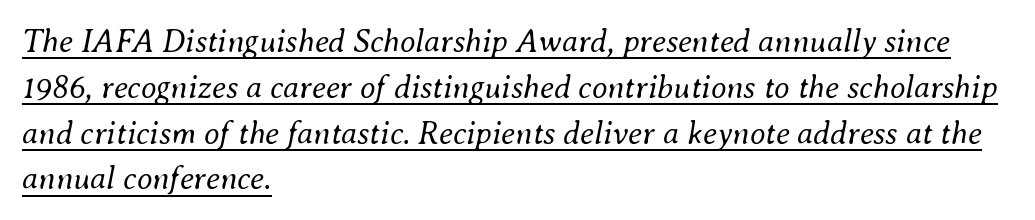
The axis of the letterforms is tilted away from vertical. Alignment: flush left. Note the varied advance widths — an 'i' is clearly narrower than an 'm'. This rendering leaves character spacing at its baseline value.
